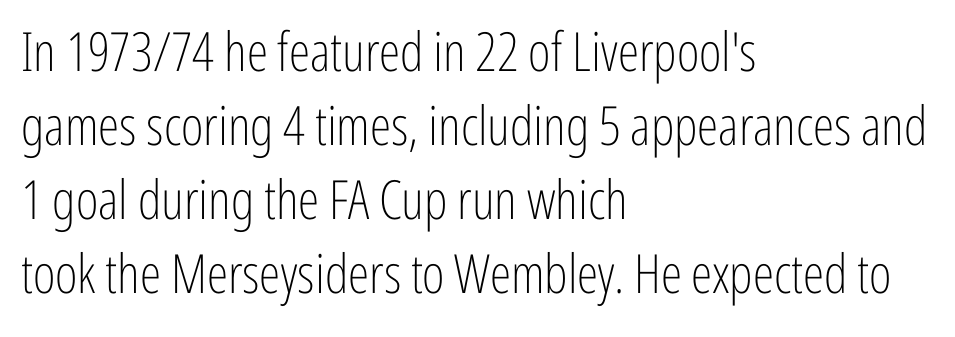
Q: Is the text bold? A: No.
Q: Is the text italic (slanted)? A: No, it is upright.
Q: Is the typeface a serif or a sans-serif typeface? A: Sans-serif.
Q: Is the text underlined? A: No.
Q: How is the paragraph aligned? A: Left-aligned.
Q: Is the spacing between letters normal or unusually wide? A: Normal.
Q: Is the spacing between lines tight, normal or loose? A: Normal.
Q: Width (condensed, normal, or wide)? A: Condensed.
Q: Stroke contrast? A: Low.
Q: x-height? A: Medium.
Q: Monospaced? A: No.
